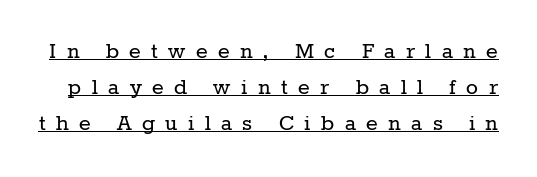
Q: Is the text bold? A: No.
Q: Is the text italic (slanted)? A: No, it is upright.
Q: Is the text underlined? A: Yes.
Q: Is the spacing between letters normal or unusually wide? A: Unusually wide.
Q: Is the spacing between lines tight, normal or loose? A: Normal.
